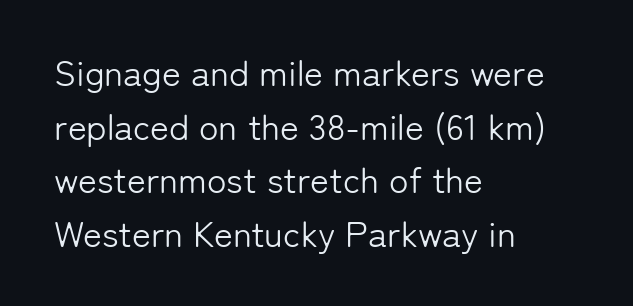
Stroke thickness stays within the range of a standard reading face or lighter. The letters sit at their default tracking, neither squeezed nor spread. The paragraph has a hard left edge and a soft right edge. The type family on display is of the sans-serif kind.
